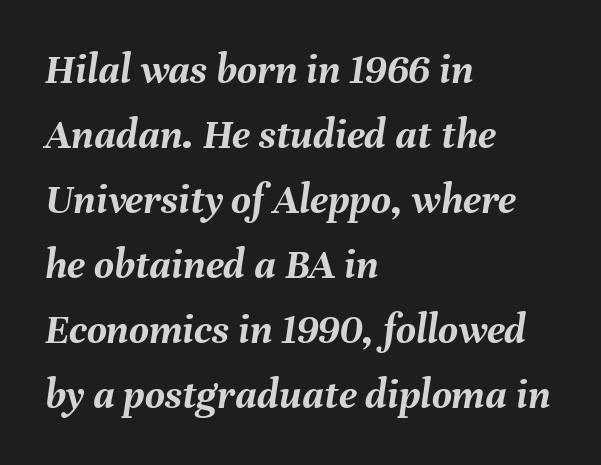
Q: Is the text bold? A: Yes.
Q: Is the text italic (slanted)? A: Yes, it leans right by about 8 degrees.
Q: Is the text underlined? A: No.
Q: How is the paragraph aligned? A: Left-aligned.
Q: Is the spacing between letters normal or unusually wide? A: Normal.
Q: Is the spacing between lines tight, normal or loose? A: Normal.
Q: Width (condensed, normal, or wide)? A: Normal.
Q: Stroke contrast? A: Medium.
Q: x-height? A: Medium.
Q: Monospaced? A: No.
